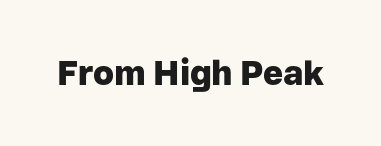
{"serif": "no", "italic": "no", "bold": "yes", "weight": "heavy", "width": "normal", "stroke_contrast": "low", "x_height": "medium", "monospaced": "no", "underline": "no", "letter_spacing": "normal", "letter_spacing_em": 0.0, "glyph_px": 34}
